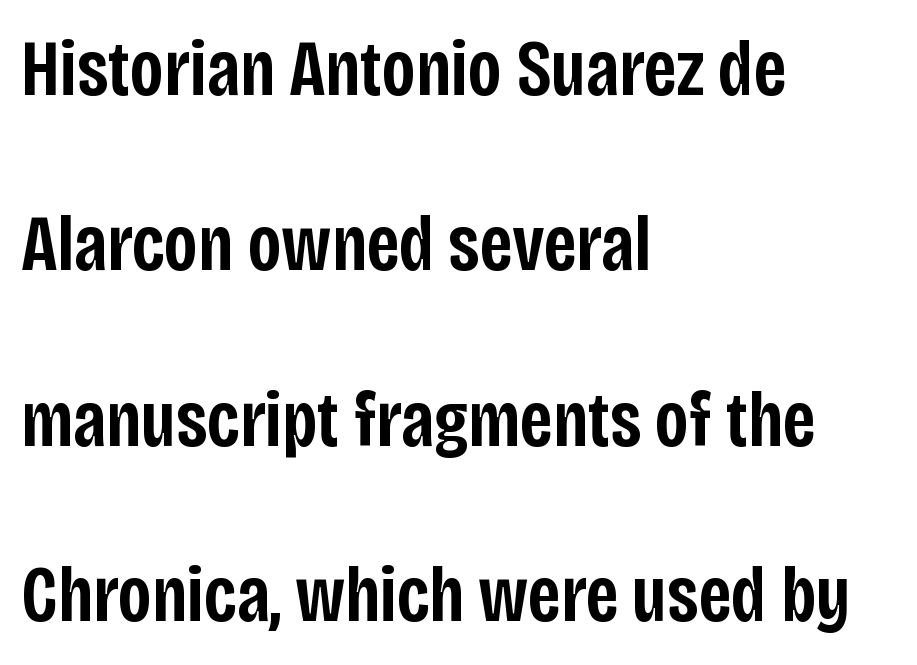
{"serif": "no", "italic": "no", "bold": "semi", "weight": "semibold", "width": "condensed", "stroke_contrast": "low", "x_height": "large", "monospaced": "no", "underline": "no", "align": "left", "line_spacing": "loose", "line_spacing_ratio": 2.22, "letter_spacing": "normal", "letter_spacing_em": 0.0, "glyph_px": 79}
